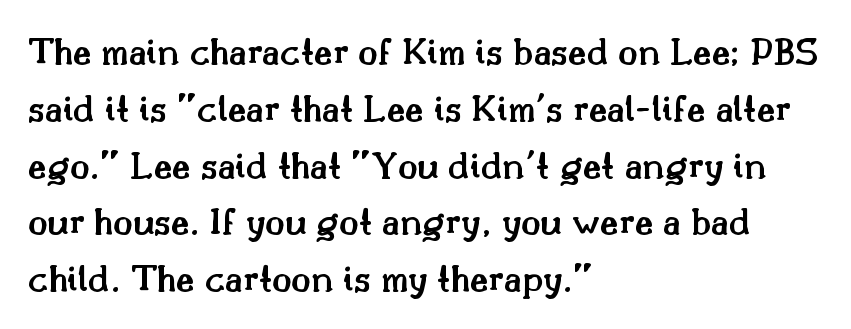
The image shows 40 px semibold serif type, upright; set left-aligned, normal line spacing (1.42x), normal letter spacing, not underlined; medium stroke contrast and a small x-height.
